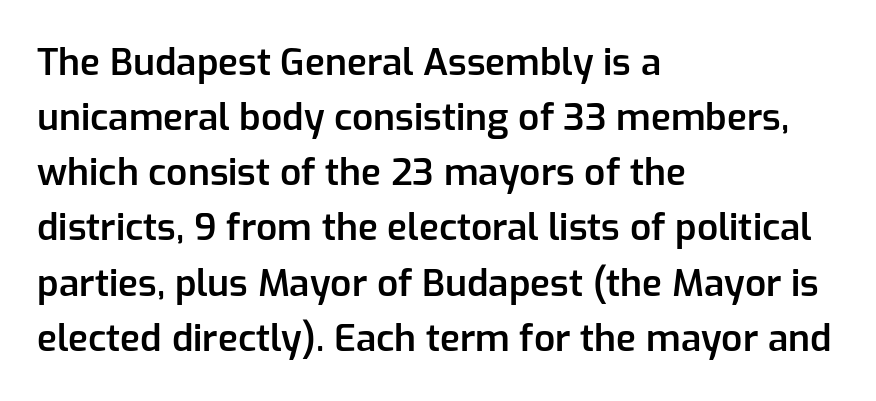
{"serif": "no", "italic": "no", "bold": "semi", "weight": "semibold", "width": "normal", "stroke_contrast": "low", "x_height": "medium", "monospaced": "no", "underline": "no", "align": "left", "line_spacing": "normal", "line_spacing_ratio": 1.49, "letter_spacing": "normal", "letter_spacing_em": 0.0, "glyph_px": 37}
